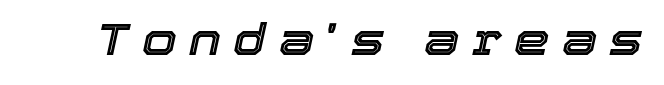
The image shows 45 px text type, italic (leaning right); set unusually wide letter spacing (+0.27 em), not underlined; a medium x-height.
